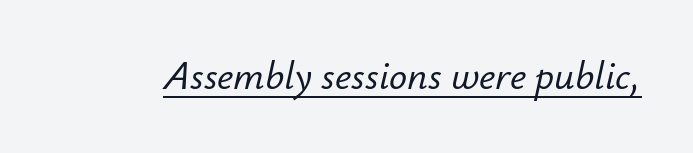
{"italic": "yes", "lean": "right", "slant_degrees": 12, "width": "normal", "stroke_contrast": "low", "x_height": "small", "monospaced": "no", "underline": "yes", "letter_spacing": "normal", "letter_spacing_em": 0.0, "glyph_px": 40}
